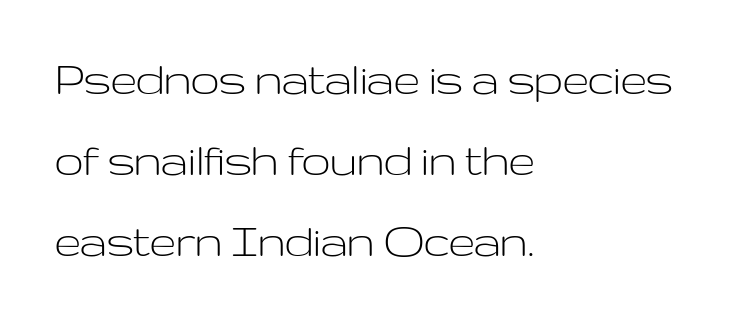
{"serif": "no", "italic": "no", "bold": "no", "weight": "light", "width": "wide", "stroke_contrast": "low", "x_height": "medium", "monospaced": "no", "underline": "no", "align": "left", "line_spacing": "normal", "line_spacing_ratio": 1.59, "letter_spacing": "normal", "letter_spacing_em": 0.0, "glyph_px": 51}
